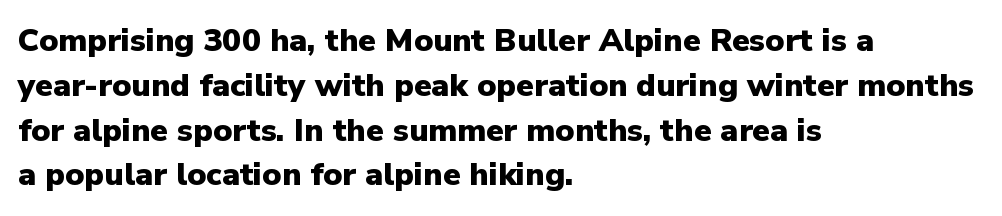
A typesetter would call this proportional, since set widths differ per character. Casual observation: everything's shoved over to the left. Students, note that the glyphs here touch the page at normal intervals. This block has exactly the height ordinary leading produces.
